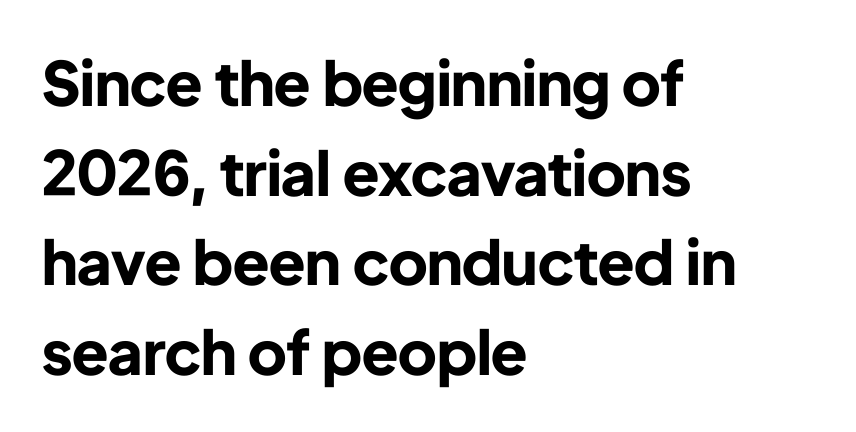
The rendering uses a bold face; every stroke is thick and dark. Spacing verdict: proportional, widths tailored to each character. Evenly set lines give the paragraph a standard silhouette. Tracking value appears to be zero — textbook default spacing.
